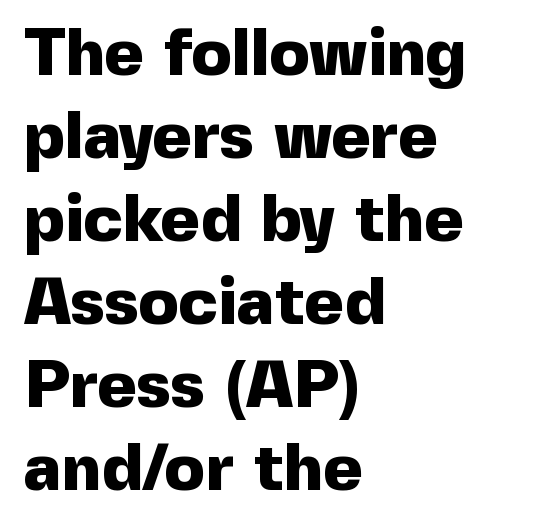
The image shows 67 px heavy sans-serif type, upright; set left-aligned, line spacing 1.24x, normal letter spacing, not underlined; a medium x-height.
